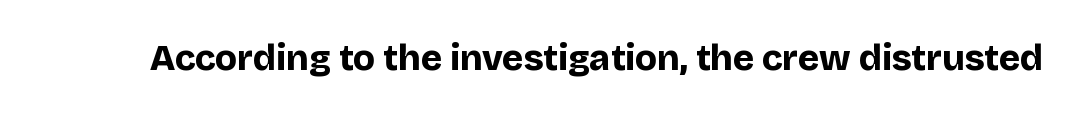
{"serif": "no", "italic": "no", "bold": "yes", "weight": "bold", "width": "normal", "stroke_contrast": "low", "x_height": "large", "monospaced": "no", "underline": "no", "letter_spacing": "normal", "letter_spacing_em": 0.0, "glyph_px": 36}
